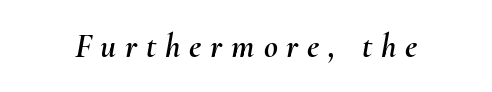
The image shows 34 px text type, italic (leaning right); set unusually wide letter spacing (+0.26 em), not underlined; medium stroke contrast and a small x-height.
